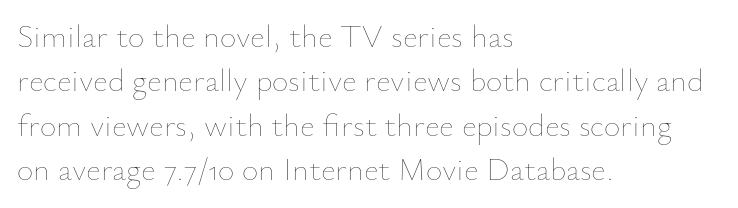
The vertical gap from one line to the next is medium. What stands out about the letter spacing? Nothing — it is the standard amount. Stroke thickness stays within the range of a standard reading face or lighter. The glyphs are unaccompanied by any horizontal stroke below them. Note the varied advance widths — an 'i' is clearly narrower than an 'm'.
